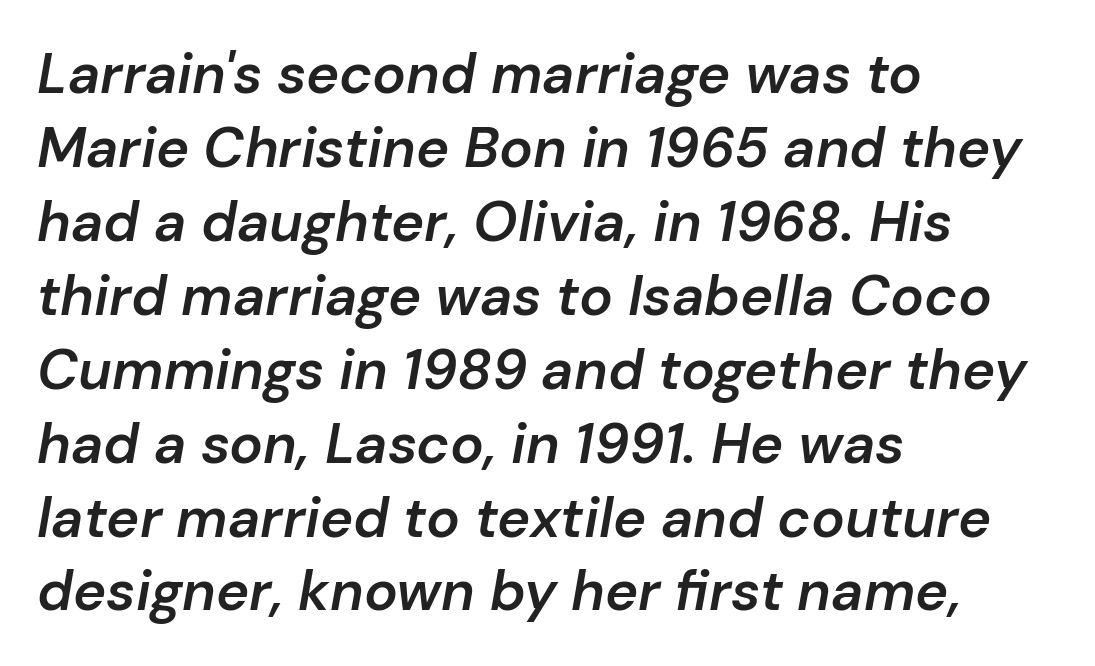
{"italic": "yes", "lean": "right", "slant_degrees": 10, "bold": "semi", "weight": "semibold", "width": "normal", "stroke_contrast": "low", "x_height": "medium", "monospaced": "no", "underline": "no", "align": "left", "line_spacing": "normal", "line_spacing_ratio": 1.32, "letter_spacing": "normal", "letter_spacing_em": 0.0, "glyph_px": 56}
